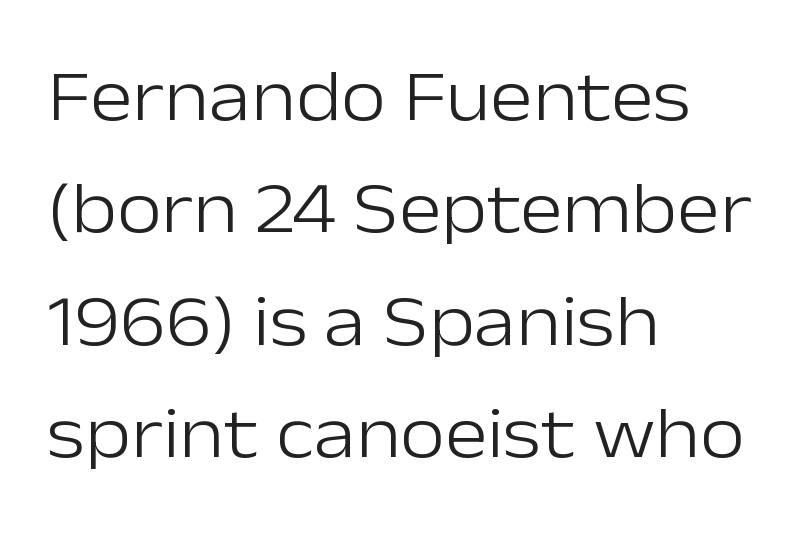
Q: Is the text bold? A: No.
Q: Is the text italic (slanted)? A: No, it is upright.
Q: Is the typeface a serif or a sans-serif typeface? A: Sans-serif.
Q: Is the text underlined? A: No.
Q: How is the paragraph aligned? A: Left-aligned.
Q: Is the spacing between letters normal or unusually wide? A: Normal.
Q: Is the spacing between lines tight, normal or loose? A: Normal.
Q: Width (condensed, normal, or wide)? A: Normal.
Q: Stroke contrast? A: Low.
Q: x-height? A: Medium.
Q: Monospaced? A: No.
